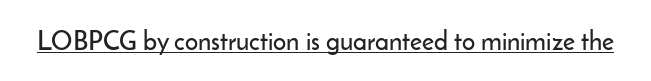
Posture: vertical. Is the letter spacing exaggerated? No — it looks like the ordinary default. These characters rest on top of a visible drawn line.
